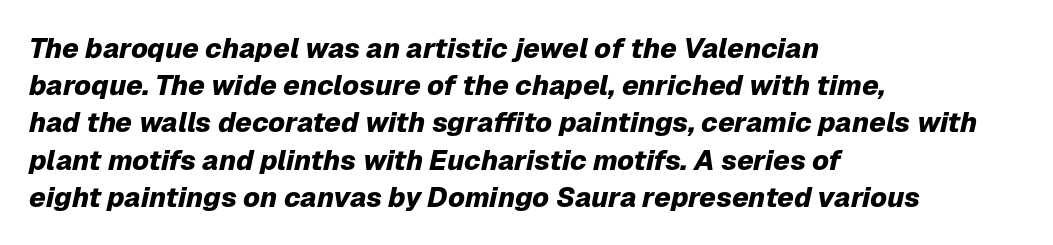
{"italic": "yes", "lean": "right", "slant_degrees": 12, "bold": "yes", "weight": "heavy", "width": "normal", "stroke_contrast": "low", "x_height": "medium", "monospaced": "no", "underline": "no", "align": "left", "line_spacing": "normal", "line_spacing_ratio": 1.33, "letter_spacing": "normal", "letter_spacing_em": 0.0, "glyph_px": 28}
